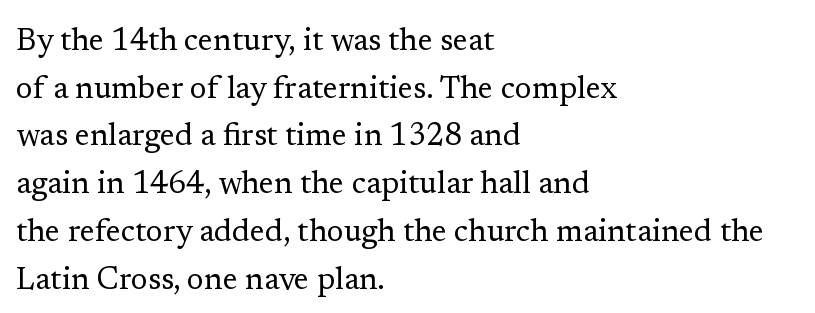
The image shows 31 px regular-weight serif type, upright; set left-aligned, normal line spacing (1.54x), normal letter spacing, not underlined; low stroke contrast and a medium x-height.
